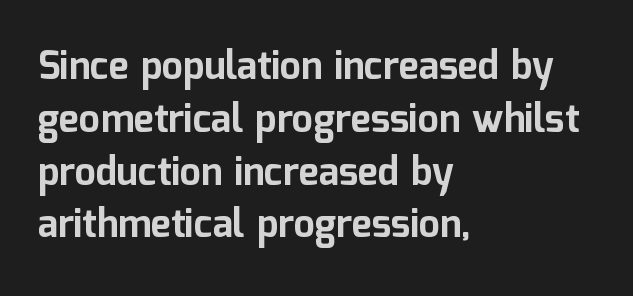
Does the lettering tilt? It doesn't — this is upright. How are the letters spaced? Ordinarily, with no added tracking. The space beneath each line is pristine and unruled. One-word summary of the alignment: left.
